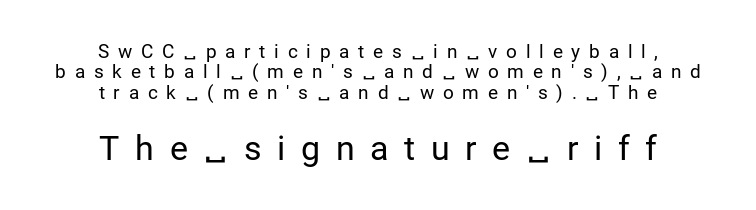
{"serif": "no", "italic": "no", "bold": "no", "weight": "regular", "width": "normal", "stroke_contrast": "low", "x_height": "medium", "monospaced": "no", "underline": "no", "align": "center", "line_spacing": "tight", "line_spacing_ratio": 1.07, "letter_spacing": "wide", "letter_spacing_em": 0.46, "larger_block": "second", "size_ratio": 1.79, "glyph_px": 34}
